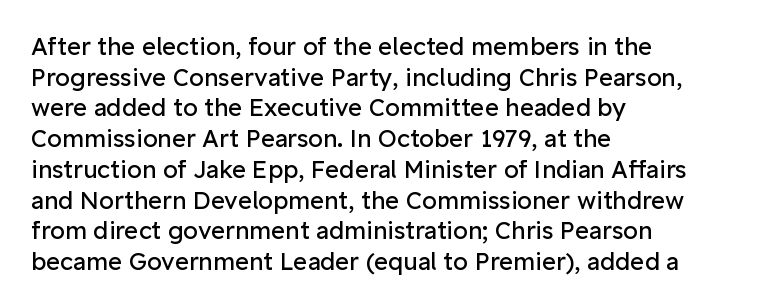
Is the type heavy? It reads as light-to-regular instead. Leftover space on each line is placed entirely after the last word. Characters follow at the spacing the type designer built in. The passage shown stacks its lines at a standard gap.
